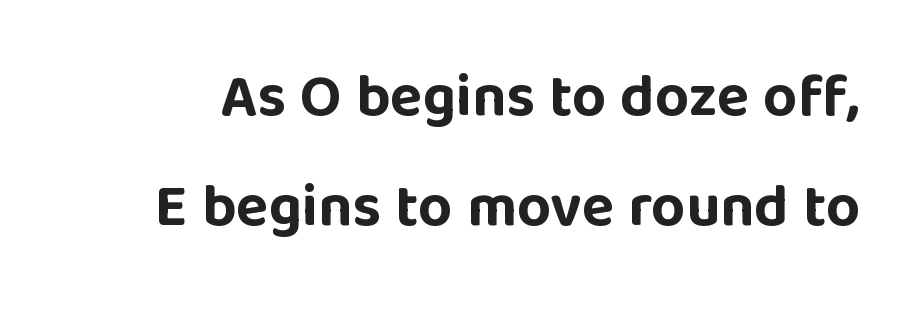
Q: Is the text bold? A: Yes.
Q: Is the text italic (slanted)? A: No, it is upright.
Q: Is the typeface a serif or a sans-serif typeface? A: Sans-serif.
Q: Is the text underlined? A: No.
Q: Is the spacing between letters normal or unusually wide? A: Normal.
Q: Width (condensed, normal, or wide)? A: Normal.
Q: Stroke contrast? A: Low.
Q: x-height? A: Large.
Q: Monospaced? A: No.
